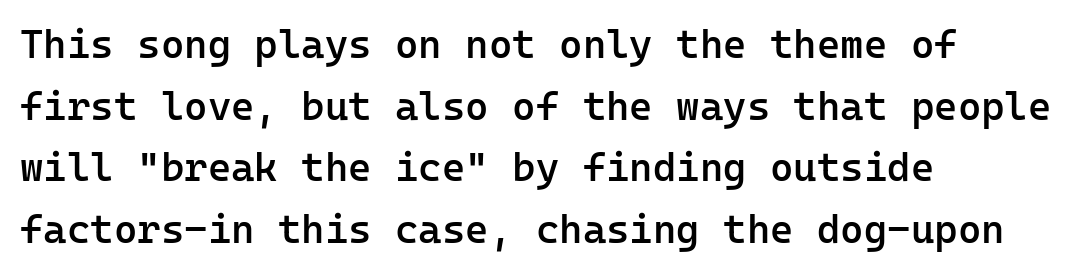
Q: Is the text bold? A: Semi-bold.
Q: Is the text italic (slanted)? A: No, it is upright.
Q: Is the typeface a serif or a sans-serif typeface? A: Sans-serif.
Q: Is the text underlined? A: No.
Q: How is the paragraph aligned? A: Left-aligned.
Q: Is the spacing between letters normal or unusually wide? A: Normal.
Q: Is the spacing between lines tight, normal or loose? A: Normal.
Q: Width (condensed, normal, or wide)? A: Normal.
Q: Stroke contrast? A: Low.
Q: x-height? A: Medium.
Q: Monospaced? A: Yes.
